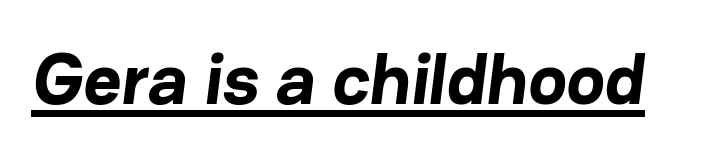
The image shows 73 px bold sans-serif type; set normal letter spacing, underlined; low stroke contrast and a medium x-height.
